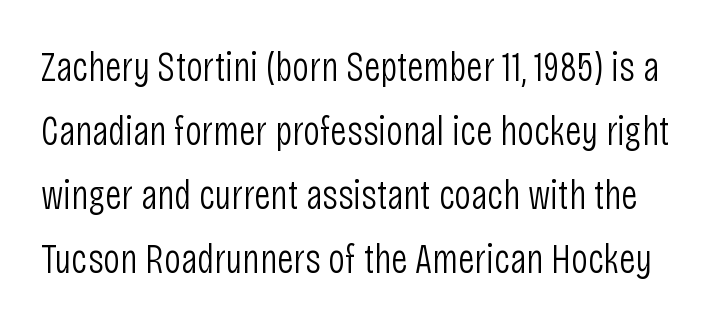
{"serif": "no", "italic": "no", "bold": "no", "weight": "light", "width": "condensed", "stroke_contrast": "low", "x_height": "large", "monospaced": "no", "underline": "no", "line_spacing": "normal", "line_spacing_ratio": 1.52, "letter_spacing": "normal", "letter_spacing_em": 0.0, "glyph_px": 42}
